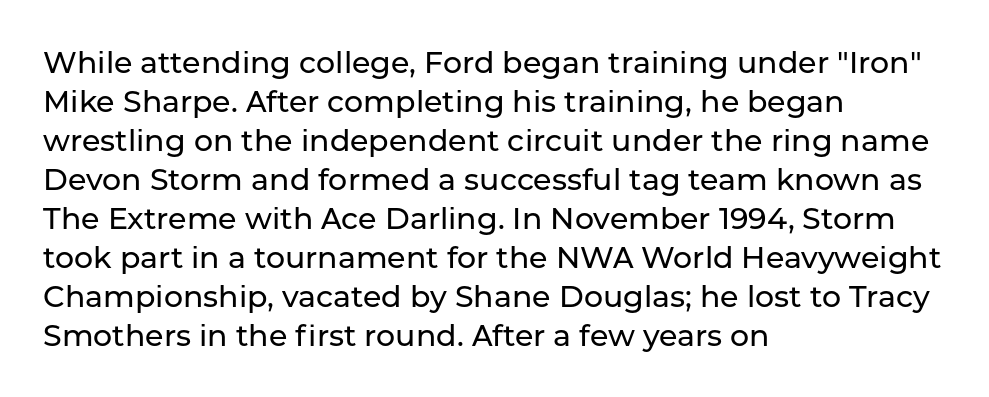
Q: Is the text italic (slanted)? A: No, it is upright.
Q: Is the typeface a serif or a sans-serif typeface? A: Sans-serif.
Q: Is the text underlined? A: No.
Q: How is the paragraph aligned? A: Left-aligned.
Q: Is the spacing between letters normal or unusually wide? A: Normal.
Q: Is the spacing between lines tight, normal or loose? A: Normal.
Q: Width (condensed, normal, or wide)? A: Normal.
Q: Stroke contrast? A: Low.
Q: x-height? A: Medium.
Q: Monospaced? A: No.
